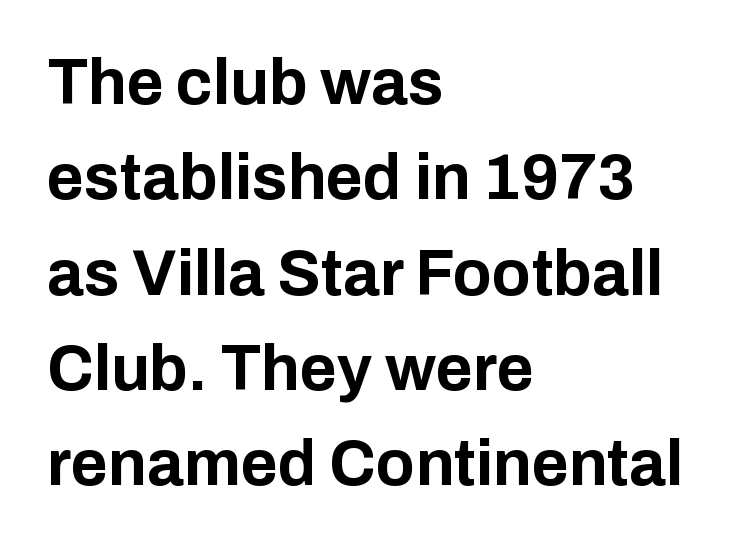
The image shows 64 px bold sans-serif type, upright; set left-aligned, normal line spacing (1.49x), normal letter spacing, not underlined; low stroke contrast and a medium x-height.
